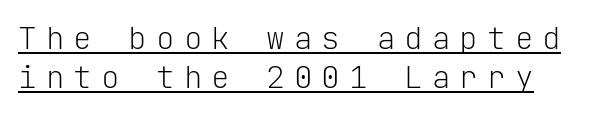
Decoration check: the copy is underlined. Caption: expanded tracking, letters set apart. The text was rendered using a sans face with plain stroke endings. Do the characters align in a grid? Yes, the font is monospaced.
